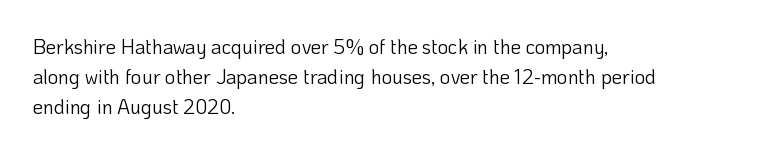
What stands out about the letter spacing? Nothing — it is the standard amount. The axis of the letterforms is exactly vertical. Check the space under the baseline: it is left empty. Evenly set lines give the paragraph a standard silhouette.
